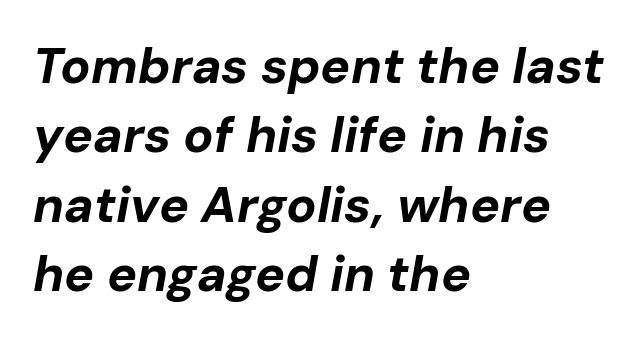
Q: Is the text bold? A: Yes.
Q: Is the text italic (slanted)? A: Yes, it leans right by about 10 degrees.
Q: Is the text underlined? A: No.
Q: How is the paragraph aligned? A: Left-aligned.
Q: Is the spacing between letters normal or unusually wide? A: Normal.
Q: Is the spacing between lines tight, normal or loose? A: Normal.
Q: Width (condensed, normal, or wide)? A: Normal.
Q: Stroke contrast? A: Low.
Q: x-height? A: Medium.
Q: Monospaced? A: No.
